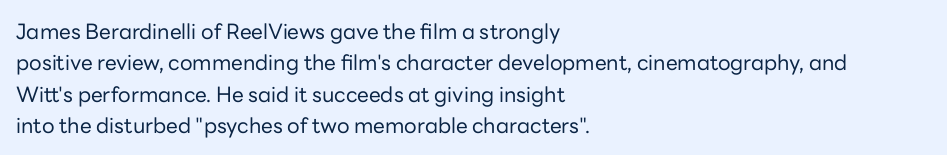
{"italic": "no", "bold": "no", "underline": "no", "align": "left", "line_spacing": "normal", "line_spacing_ratio": 1.49, "letter_spacing": "normal", "letter_spacing_em": 0.0, "glyph_px": 21}
